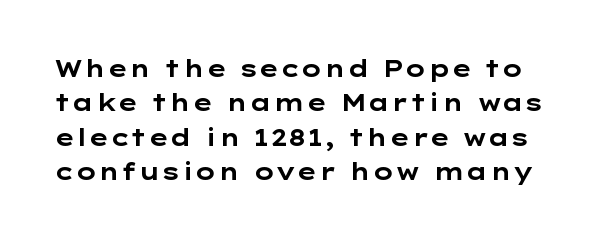
{"italic": "no", "bold": "yes", "underline": "no", "line_spacing": "normal", "line_spacing_ratio": 1.5, "letter_spacing": "normal", "letter_spacing_em": 0.0, "glyph_px": 23}
